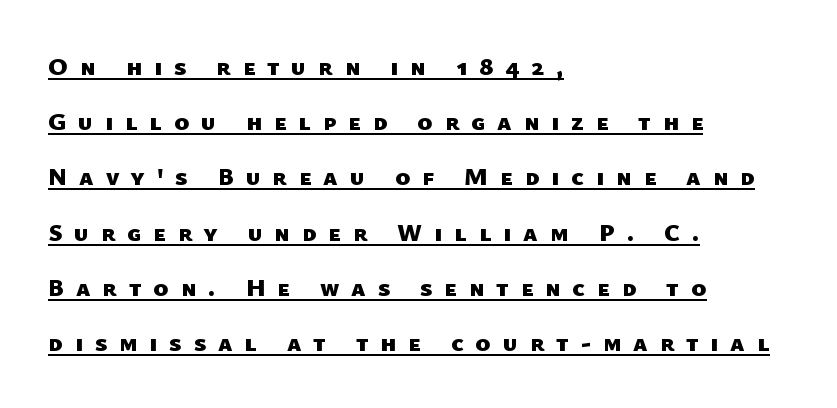
Q: Is the text bold? A: Yes.
Q: Is the text underlined? A: Yes.
Q: How is the paragraph aligned? A: Left-aligned.
Q: Is the spacing between letters normal or unusually wide? A: Unusually wide.
Q: Is the spacing between lines tight, normal or loose? A: Loose.
